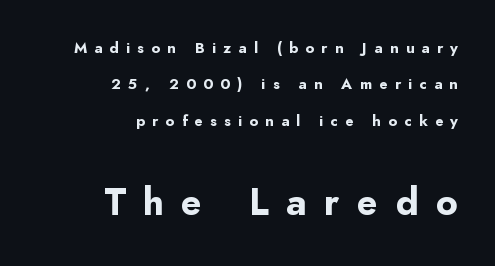
The passage shown is not underscored anywhere. Observe the wide spacing: letters keep a clear distance from each other. Reading top to bottom, the characters get bigger at the block break. The rendering uses natural spacing where letterforms have individual widths. This sample uses an upright cut, with every glyph sitting square on the baseline.
